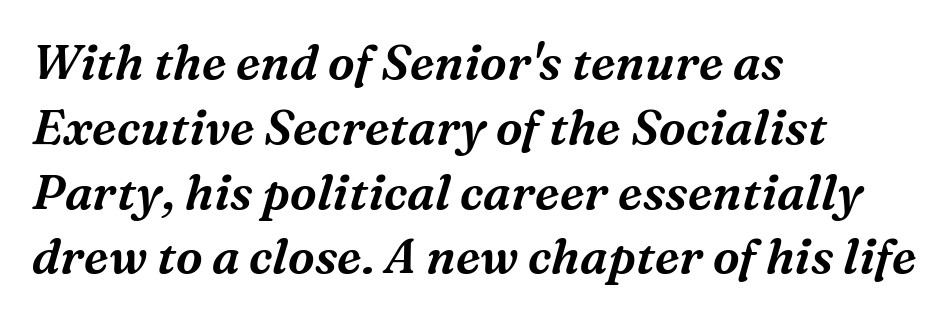
Q: Is the text italic (slanted)? A: Yes, it leans right by about 16 degrees.
Q: Is the typeface a serif or a sans-serif typeface? A: Serif.
Q: Is the text underlined? A: No.
Q: How is the paragraph aligned? A: Left-aligned.
Q: Is the spacing between letters normal or unusually wide? A: Normal.
Q: Is the spacing between lines tight, normal or loose? A: Normal.
Q: Width (condensed, normal, or wide)? A: Normal.
Q: Stroke contrast? A: Medium.
Q: x-height? A: Medium.
Q: Monospaced? A: No.
